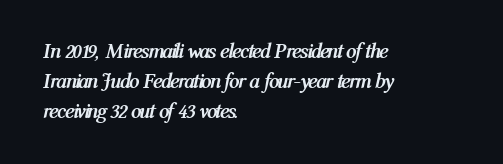
Casual observation: everything's shoved over to the left. Rendered with sloped, italic letterforms. Reading down the column, the eye jumps a familiar distance to each next line. Words appear dense and cohesive because spacing is normal. Typographic density is high because the face is bold.
